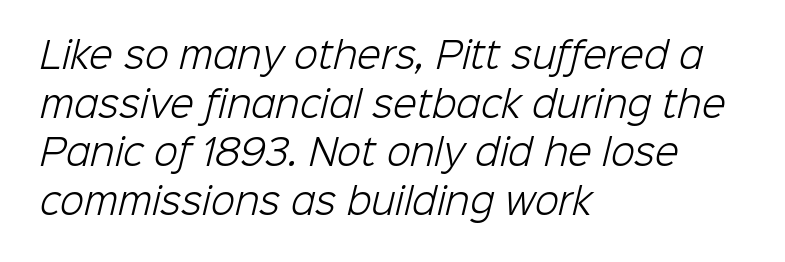
Glyph-to-glyph distance matches everyday printed text. Alignment: flush left. Classification — sans serif. You could not count columns in this text — the font is proportionally spaced.
